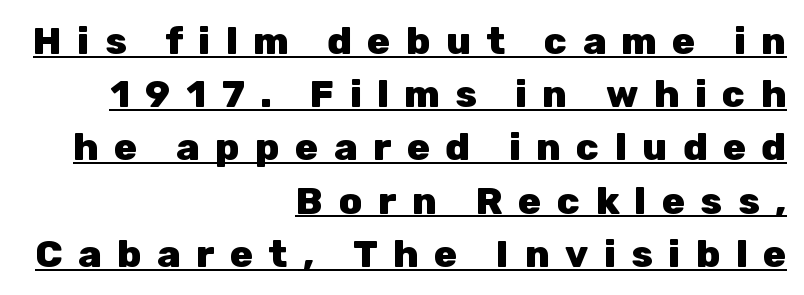
The image shows 38 px heavy sans-serif type, upright; set right-aligned, normal line spacing (1.4x), unusually wide letter spacing (+0.41 em), underlined; low stroke contrast and a medium x-height.
